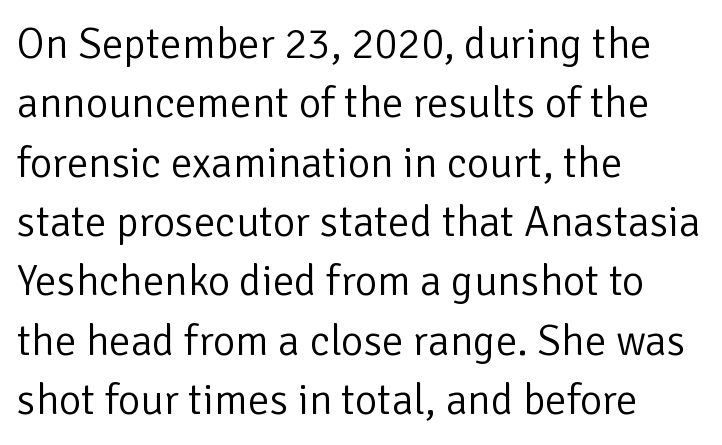
The image shows 43 px light sans-serif type, upright; set left-aligned, normal line spacing (1.38x), normal letter spacing, not underlined; low stroke contrast and a medium x-height.
